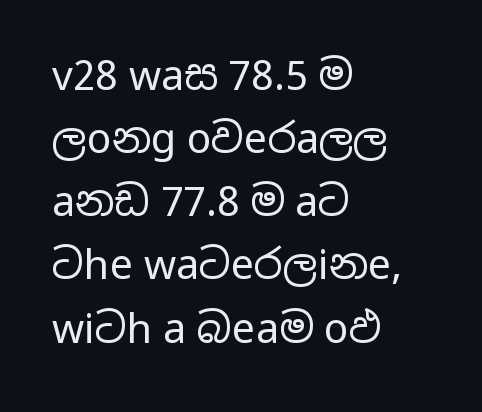
Q: Is the text bold? A: No.
Q: Is the text italic (slanted)? A: No, it is upright.
Q: Is the typeface a serif or a sans-serif typeface? A: Sans-serif.
Q: Is the text underlined? A: No.
Q: How is the paragraph aligned? A: Left-aligned.
Q: Is the spacing between letters normal or unusually wide? A: Normal.
Q: Is the spacing between lines tight, normal or loose? A: Normal.
Q: Width (condensed, normal, or wide)? A: Wide.
Q: Stroke contrast? A: Low.
Q: x-height? A: Medium.
Q: Monospaced? A: No.
